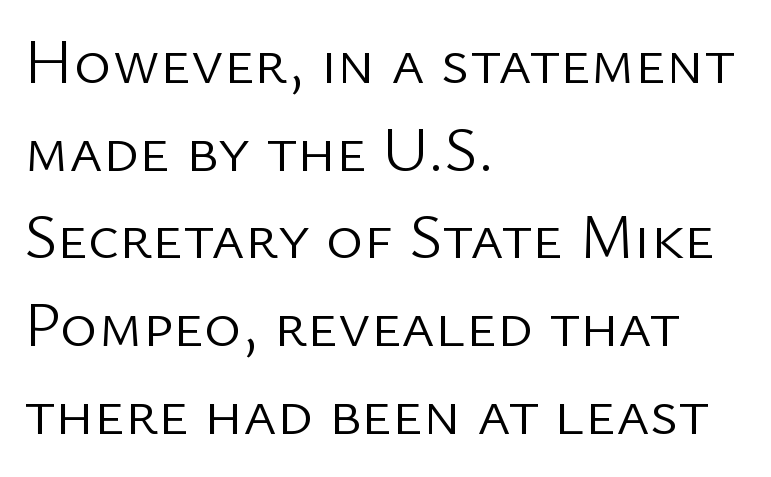
Just letters on the line, the space beneath them empty. Is this a fixed-width face? No — the glyphs have proportional, varying widths. The rendering anchors every line to the left-hand side. The block of text has a typical density, with ordinary space between rows. Students, note that the glyphs here touch the page at normal intervals. Compared with a typical body face, this is equally light or lighter still.
